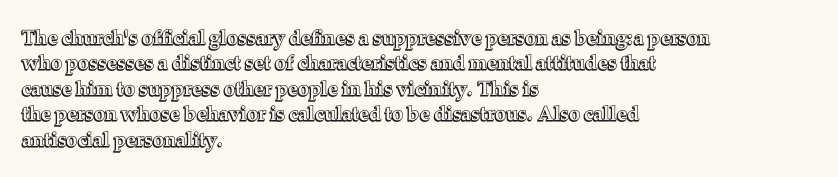
{"italic": "no", "underline": "no", "align": "left", "line_spacing": "normal", "line_spacing_ratio": 1.27, "letter_spacing": "normal", "letter_spacing_em": 0.0, "glyph_px": 20}
